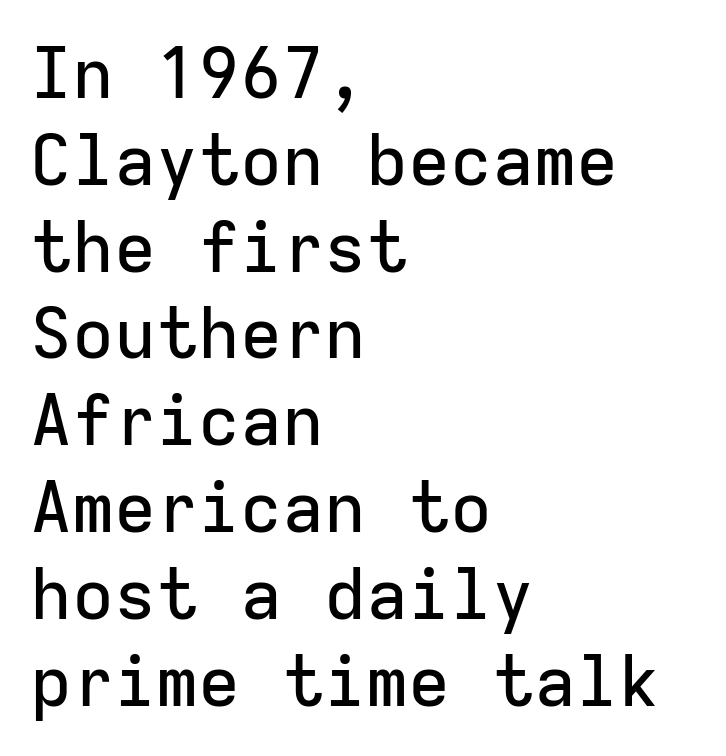
The image shows 70 px sans-serif type, upright, monospaced; set left-aligned, line spacing 1.24x, normal letter spacing, not underlined; low stroke contrast and a medium x-height.
